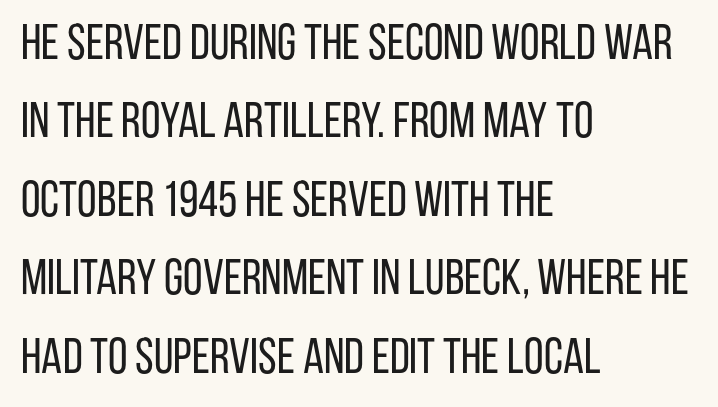
{"serif": "no", "italic": "no", "bold": "no", "weight": "regular", "width": "condensed", "stroke_contrast": "low", "x_height": "large", "monospaced": "no", "underline": "no", "align": "left", "line_spacing": "normal", "line_spacing_ratio": 1.57, "letter_spacing": "normal", "letter_spacing_em": 0.0, "glyph_px": 50}
